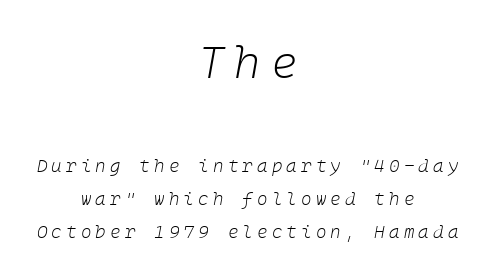
The image shows 45 px light type, italic (leaning right); set centered, line spacing 1.84x, unusually wide letter spacing (+0.23 em), not underlined; the first (top) block is 2.5x larger; low stroke contrast and a medium x-height.
